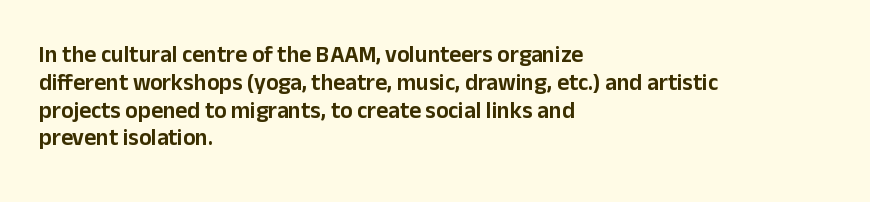
Q: Is the text italic (slanted)? A: No, it is upright.
Q: Is the text underlined? A: No.
Q: How is the paragraph aligned? A: Left-aligned.
Q: Is the spacing between letters normal or unusually wide? A: Normal.
